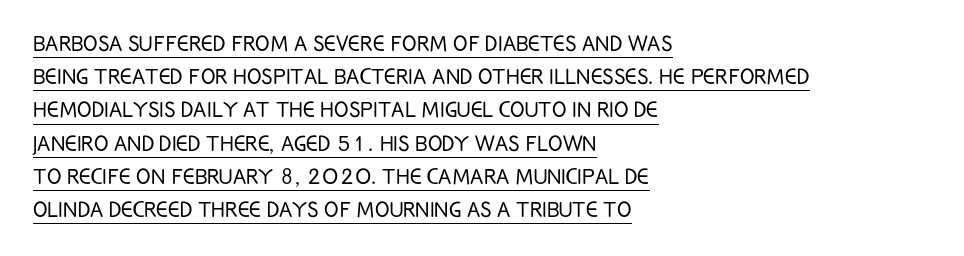
{"italic": "no", "bold": "no", "underline": "yes", "align": "left", "line_spacing_ratio": 1.23, "letter_spacing": "normal", "letter_spacing_em": 0.0, "glyph_px": 27}
